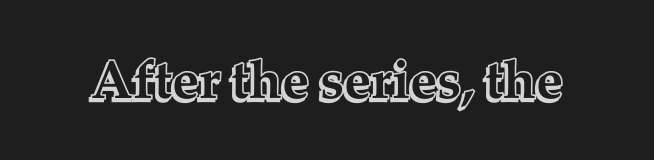
Q: Is the text italic (slanted)? A: No, it is upright.
Q: Is the text underlined? A: No.
Q: Is the spacing between letters normal or unusually wide? A: Normal.
Q: Width (condensed, normal, or wide)? A: Normal.
Q: x-height? A: Medium.
Q: Monospaced? A: No.
